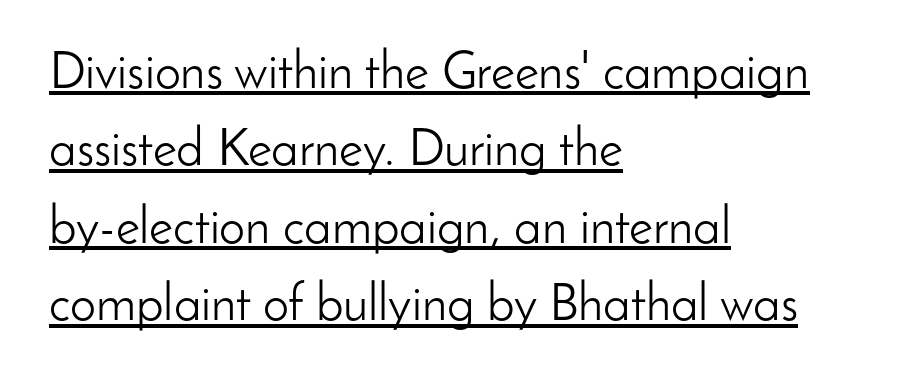
{"serif": "no", "italic": "no", "bold": "no", "weight": "light", "width": "normal", "stroke_contrast": "low", "x_height": "small", "monospaced": "no", "underline": "yes", "align": "left", "line_spacing": "normal", "line_spacing_ratio": 1.49, "letter_spacing": "normal", "letter_spacing_em": 0.0, "glyph_px": 52}
